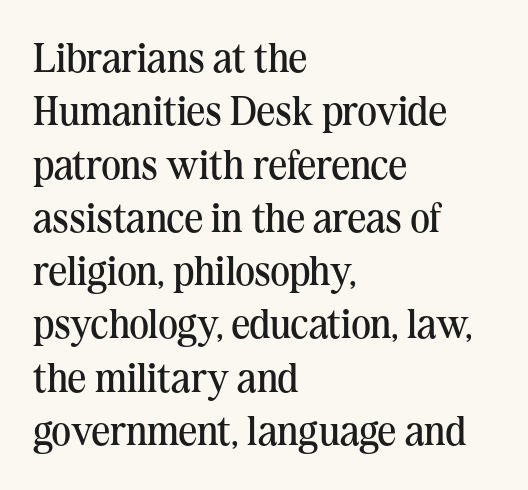
Underline: absent. What kind of face is this? One with serifs. Weight class: somewhere from thin through regular. The lettering holds an erect, upright posture throughout. This sample has the flowing, uneven cadence of proportional lettering.
